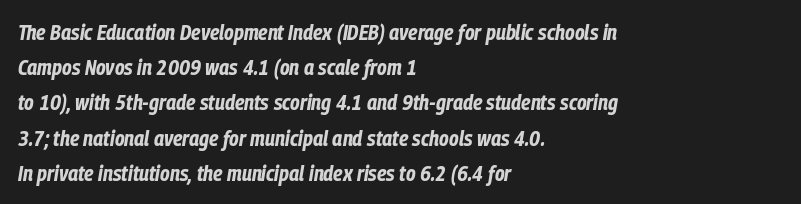
Evenly set lines give the paragraph a standard silhouette. Yep, that's italic — everything's leaning. The strokes are fattened all the way to bold. These lines are set flush left with a ragged right edge.
